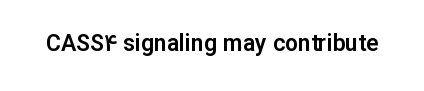
Each word holds together tightly as a unit, with standard inter-letter gaps. Posture: upright roman. The specimen omits any rule beneath the text block's lines.
